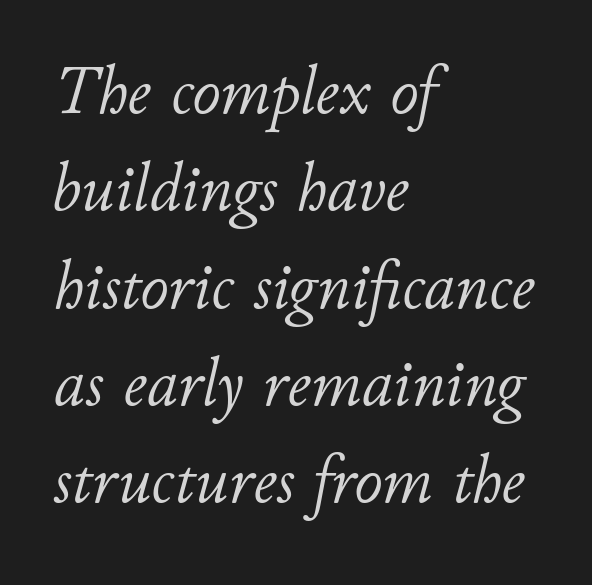
Q: Is the text bold? A: No.
Q: Is the text italic (slanted)? A: Yes, it leans right by about 11 degrees.
Q: Is the text underlined? A: No.
Q: How is the paragraph aligned? A: Left-aligned.
Q: Is the spacing between letters normal or unusually wide? A: Normal.
Q: Is the spacing between lines tight, normal or loose? A: Normal.
Q: Width (condensed, normal, or wide)? A: Normal.
Q: Stroke contrast? A: Low.
Q: x-height? A: Small.
Q: Monospaced? A: No.
